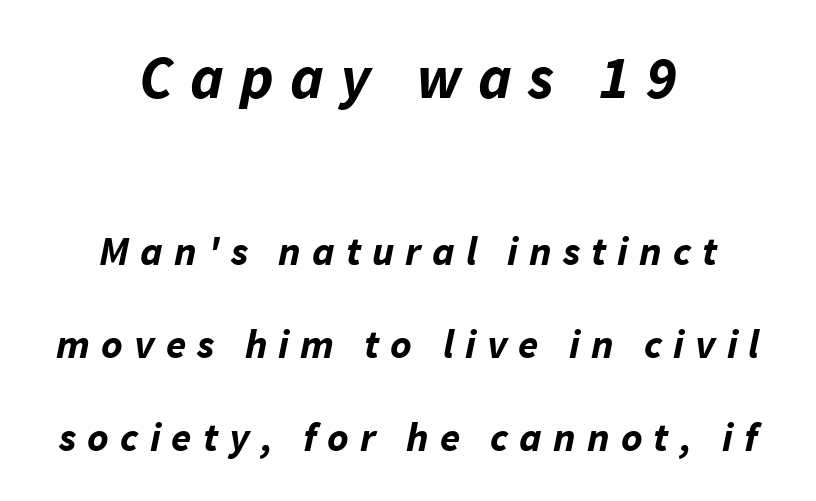
{"italic": "yes", "lean": "right", "slant_degrees": 11, "bold": "yes", "weight": "bold", "width": "normal", "stroke_contrast": "low", "x_height": "medium", "monospaced": "no", "underline": "no", "align": "center", "line_spacing": "loose", "line_spacing_ratio": 2.27, "letter_spacing": "wide", "letter_spacing_em": 0.27, "larger_block": "first", "size_ratio": 1.49, "glyph_px": 61}
